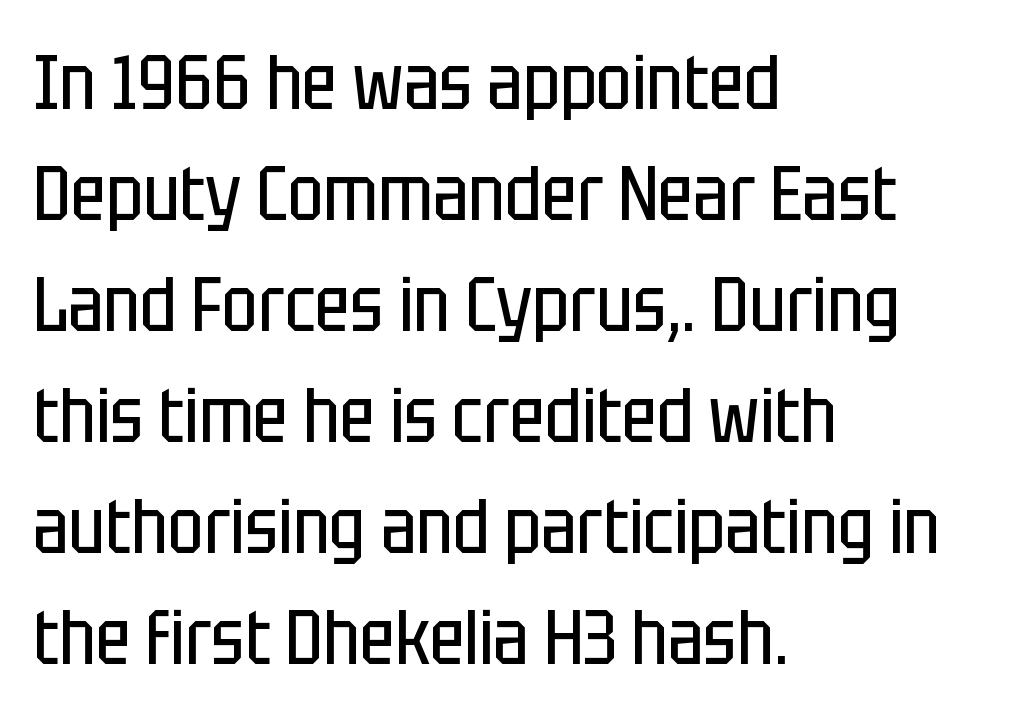
Q: Is the text bold? A: No.
Q: Is the text italic (slanted)? A: No, it is upright.
Q: Is the typeface a serif or a sans-serif typeface? A: Sans-serif.
Q: Is the text underlined? A: No.
Q: How is the paragraph aligned? A: Left-aligned.
Q: Is the spacing between letters normal or unusually wide? A: Normal.
Q: Is the spacing between lines tight, normal or loose? A: Normal.
Q: Width (condensed, normal, or wide)? A: Condensed.
Q: Stroke contrast? A: Low.
Q: x-height? A: Large.
Q: Monospaced? A: No.
